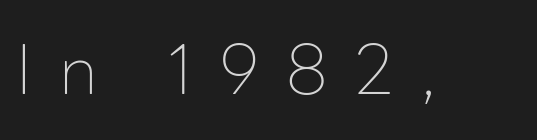
The image shows 68 px thin sans-serif type, upright; set unusually wide letter spacing (+0.4 em), not underlined; low stroke contrast and a medium x-height.
